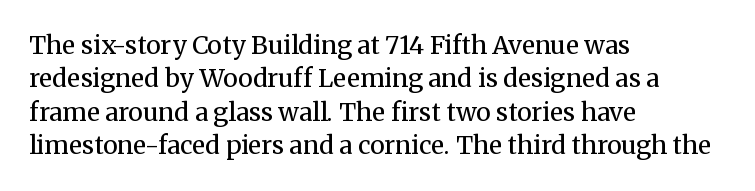
{"italic": "no", "bold": "no", "underline": "no", "align": "left", "line_spacing": "normal", "line_spacing_ratio": 1.34, "letter_spacing": "normal", "letter_spacing_em": 0.0, "glyph_px": 25}
